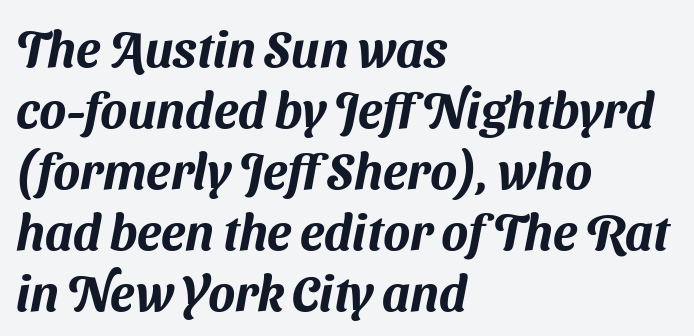
These lines keep a tight, regular rhythm from letter to letter. This rendering features lettering with no underline. No feet cap the strokes, marking this as sans-serif type. This sample has the flowing, uneven cadence of proportional lettering. The ragged edge is on the right, which tells us the setting is flush left.
